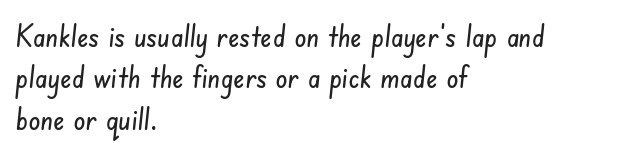
The image shows 30 px condensed sans-serif type; set left-aligned, normal line spacing (1.38x), normal letter spacing, not underlined; low stroke contrast and a small x-height.
